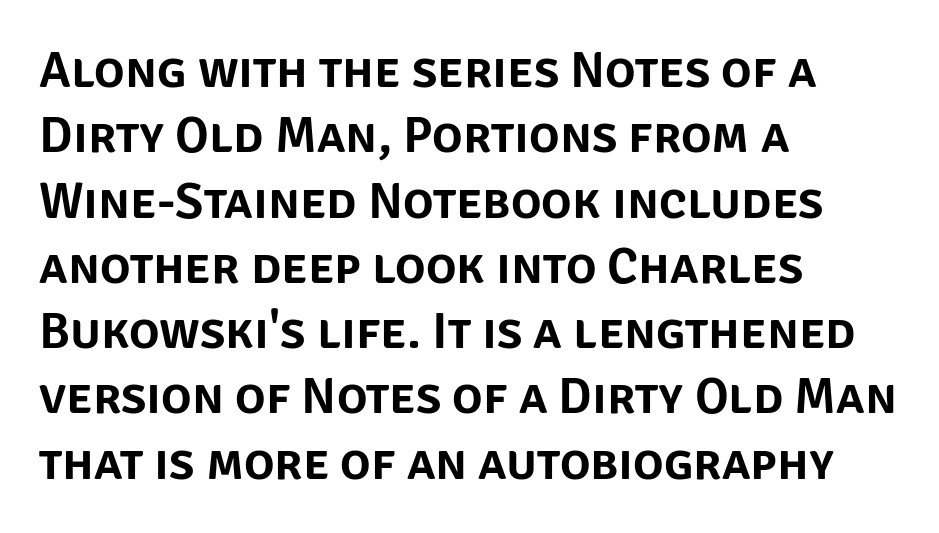
The type is set solid horizontally, with unmodified tracking. The passage shown is typed in a proportional face where columns would drift. The rendering anchors every line to the left-hand side. Compared with typical paragraphs, the rows here are spaced about the same. This is the regular roman posture of the typeface.
